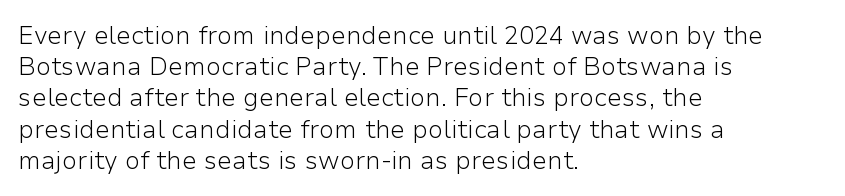
{"italic": "no", "bold": "no", "underline": "no", "align": "left", "line_spacing": "normal", "line_spacing_ratio": 1.25, "letter_spacing": "normal", "letter_spacing_em": 0.0, "glyph_px": 25}
